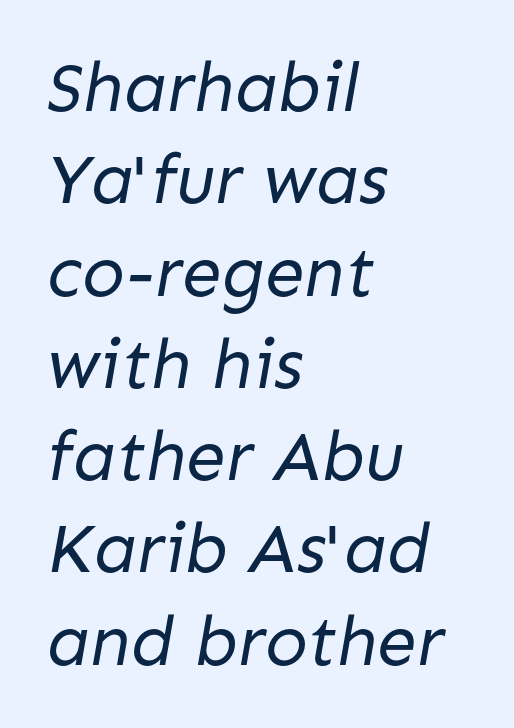
{"serif": "no", "bold": "no", "weight": "regular", "width": "normal", "stroke_contrast": "low", "x_height": "medium", "monospaced": "no", "underline": "no", "align": "left", "line_spacing": "normal", "line_spacing_ratio": 1.3, "letter_spacing": "normal", "letter_spacing_em": 0.0, "glyph_px": 71}
